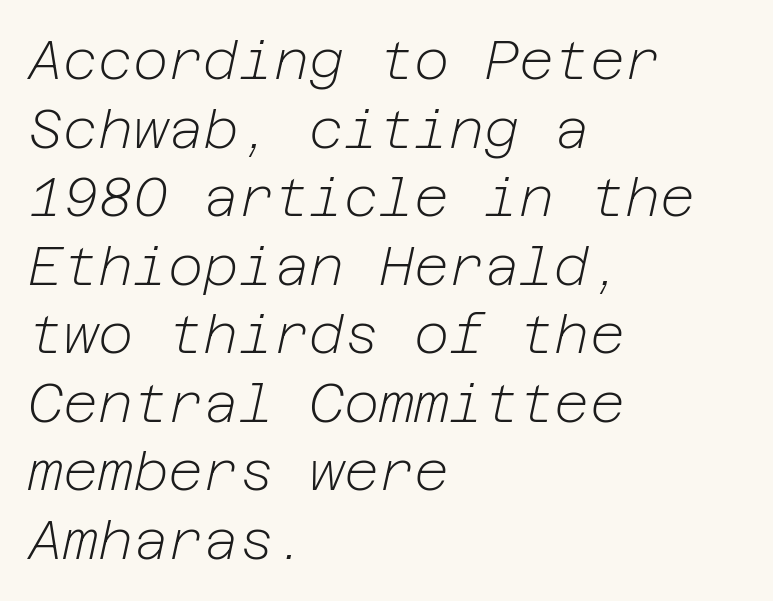
Q: Is the text bold? A: No.
Q: Is the text italic (slanted)? A: Yes, it leans right by about 12 degrees.
Q: Is the text underlined? A: No.
Q: How is the paragraph aligned? A: Left-aligned.
Q: Is the spacing between letters normal or unusually wide? A: Normal.
Q: Is the spacing between lines tight, normal or loose? A: Normal.
Q: Width (condensed, normal, or wide)? A: Normal.
Q: Stroke contrast? A: Low.
Q: x-height? A: Medium.
